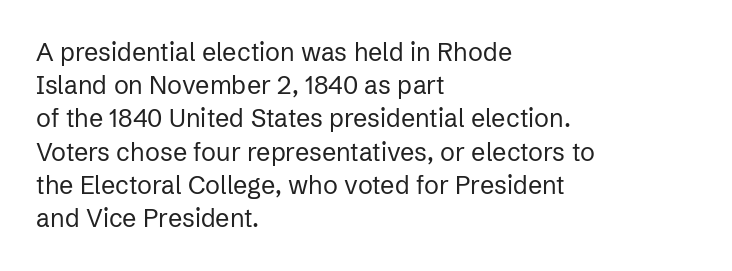
{"italic": "no", "bold": "no", "underline": "no", "align": "left", "line_spacing": "normal", "line_spacing_ratio": 1.33, "letter_spacing": "normal", "letter_spacing_em": 0.0, "glyph_px": 25}
